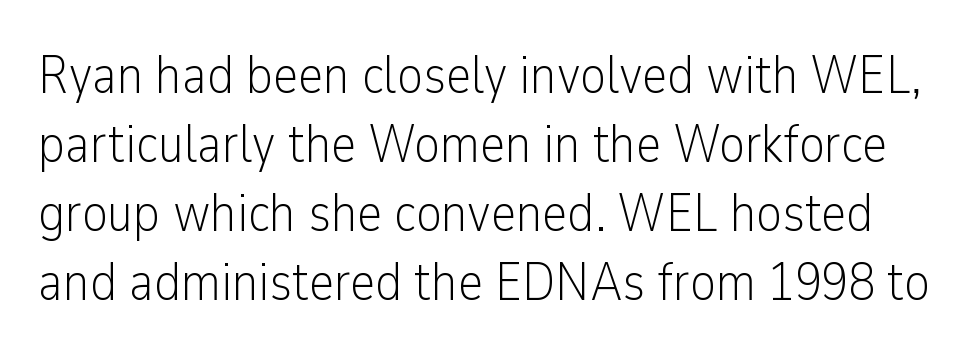
Q: Is the text bold? A: No.
Q: Is the text italic (slanted)? A: No, it is upright.
Q: Is the typeface a serif or a sans-serif typeface? A: Sans-serif.
Q: Is the text underlined? A: No.
Q: Is the spacing between letters normal or unusually wide? A: Normal.
Q: Is the spacing between lines tight, normal or loose? A: Normal.
Q: Width (condensed, normal, or wide)? A: Condensed.
Q: Stroke contrast? A: Low.
Q: x-height? A: Medium.
Q: Monospaced? A: No.
